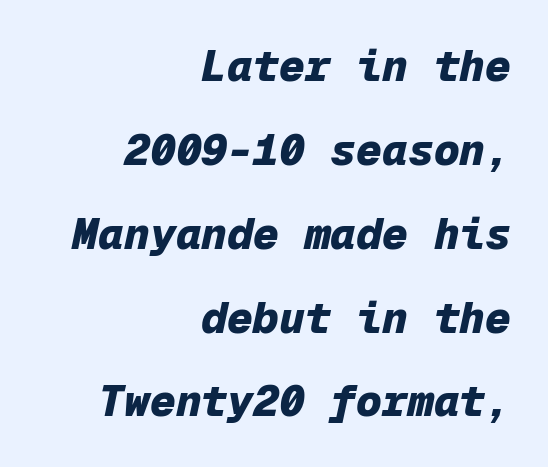
{"italic": "yes", "lean": "right", "slant_degrees": 12, "bold": "yes", "weight": "heavy", "width": "normal", "stroke_contrast": "low", "x_height": "medium", "monospaced": "yes", "underline": "no", "align": "right", "line_spacing": "loose", "line_spacing_ratio": 1.95, "letter_spacing": "normal", "letter_spacing_em": 0.0, "glyph_px": 43}
